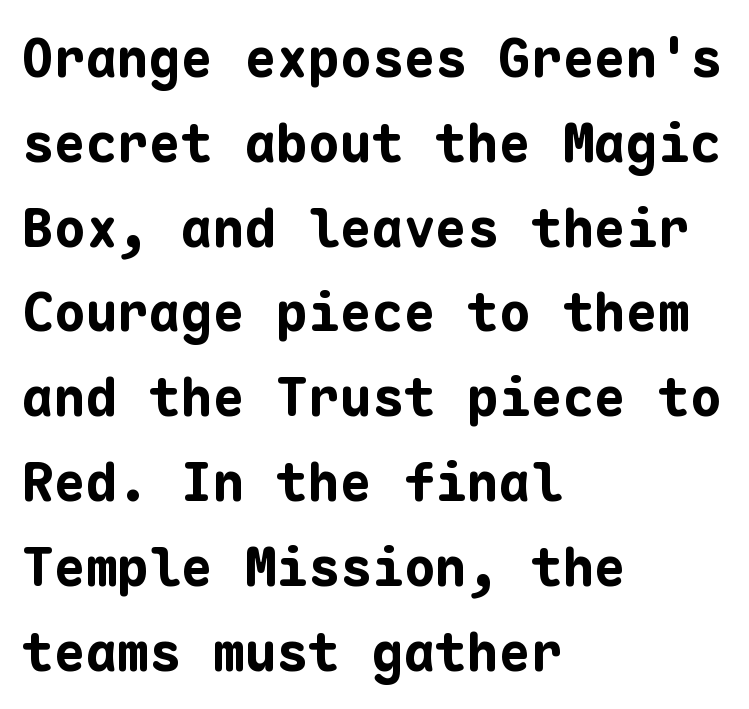
Emphasis by weight is at full strength: bold. Quick note: interline space is typical. These lines are rendered in a fixed-pitch font. Honestly, there is no underline to notice here at all. Observe the absence of serifs on each vertical stroke in this sample.
